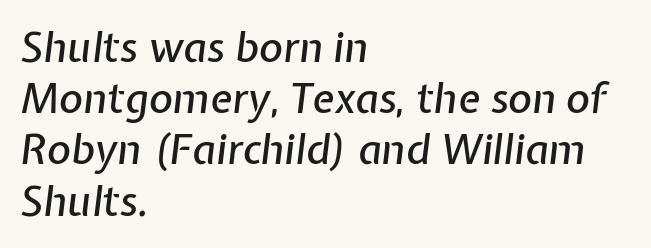
{"italic": "yes", "lean": "right", "slant_degrees": 7, "width": "normal", "stroke_contrast": "low", "x_height": "medium", "monospaced": "no", "underline": "no", "align": "left", "line_spacing": "normal", "line_spacing_ratio": 1.25, "letter_spacing": "normal", "letter_spacing_em": 0.0, "glyph_px": 41}
